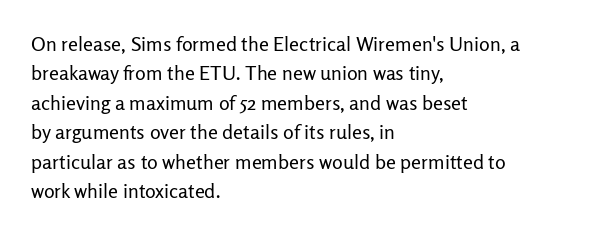
Q: Is the text bold? A: No.
Q: Is the text italic (slanted)? A: No, it is upright.
Q: Is the text underlined? A: No.
Q: How is the paragraph aligned? A: Left-aligned.
Q: Is the spacing between letters normal or unusually wide? A: Normal.
Q: Is the spacing between lines tight, normal or loose? A: Normal.
